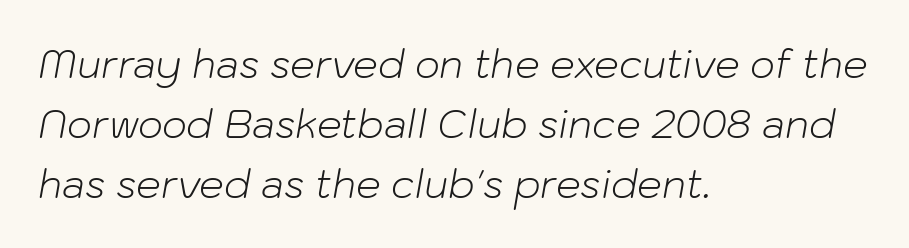
Q: Is the text bold? A: No.
Q: Is the text italic (slanted)? A: Yes, it leans right by about 10 degrees.
Q: Is the text underlined? A: No.
Q: How is the paragraph aligned? A: Left-aligned.
Q: Is the spacing between letters normal or unusually wide? A: Normal.
Q: Is the spacing between lines tight, normal or loose? A: Normal.
Q: Width (condensed, normal, or wide)? A: Normal.
Q: Stroke contrast? A: Low.
Q: x-height? A: Medium.
Q: Monospaced? A: No.
